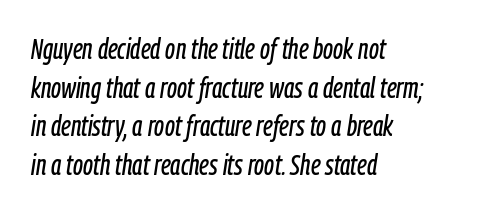
The image shows 28 px condensed type, italic (leaning right); set left-aligned, normal line spacing (1.38x), normal letter spacing, not underlined; low stroke contrast and a medium x-height.
